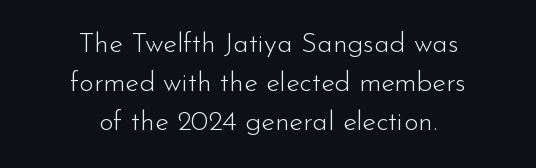
Note the varied advance widths — an 'i' is clearly narrower than an 'm'. Is the block centered? Yes — each line is placed symmetrically about the middle. A bare baseline throughout the passage. The weight tops out at a normal text grade. Ordinary non-slanted type is in use. Check where the strokes stop: nothing finishes them off — pure sans.
